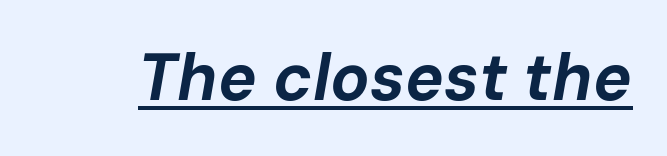
The image shows 65 px bold type, italic (leaning right); set normal letter spacing, underlined; low stroke contrast and a medium x-height.
